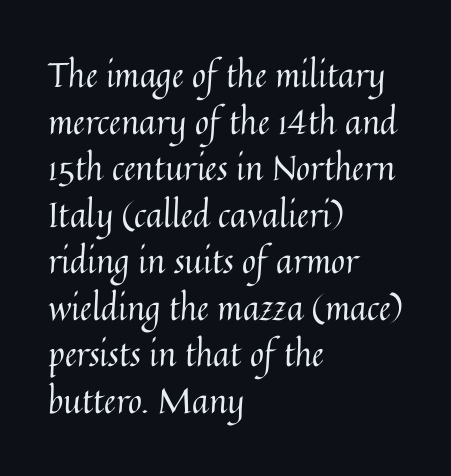
The image shows 34 px regular-weight type; set left-aligned, normal line spacing (1.37x), normal letter spacing, not underlined; medium stroke contrast and a medium x-height.
